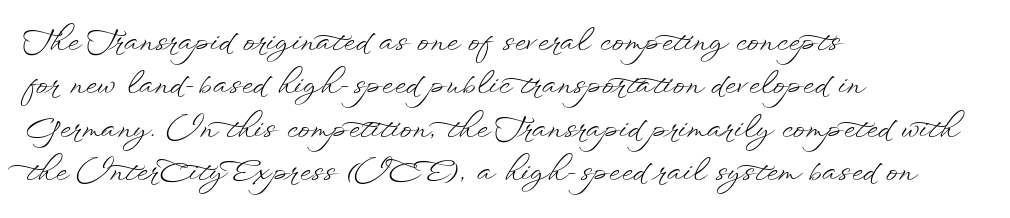
No heavy texture on the line: the type isn't bold. Anything drawn beneath the words? Only blank space. Is this a fixed-width face? No — the glyphs have proportional, varying widths.
